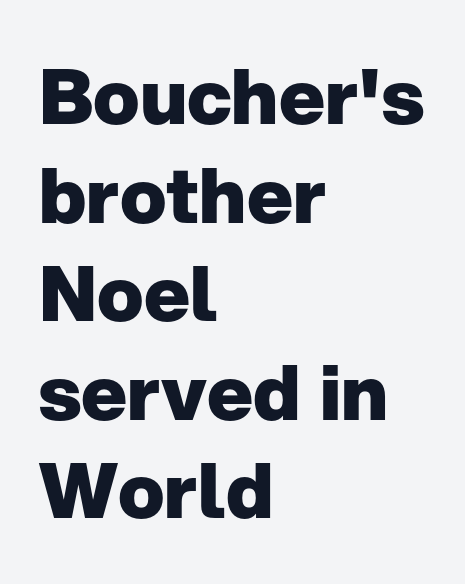
{"serif": "no", "italic": "no", "bold": "yes", "weight": "heavy", "width": "normal", "stroke_contrast": "low", "x_height": "medium", "monospaced": "no", "underline": "no", "align": "left", "line_spacing": "normal", "line_spacing_ratio": 1.28, "letter_spacing": "normal", "letter_spacing_em": 0.0, "glyph_px": 77}
